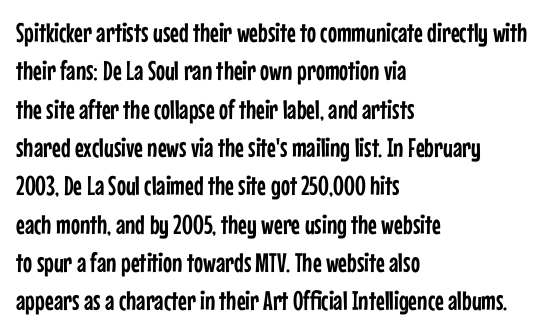
{"italic": "no", "underline": "no", "align": "left", "line_spacing": "normal", "line_spacing_ratio": 1.42, "letter_spacing": "normal", "letter_spacing_em": 0.0, "glyph_px": 27}
